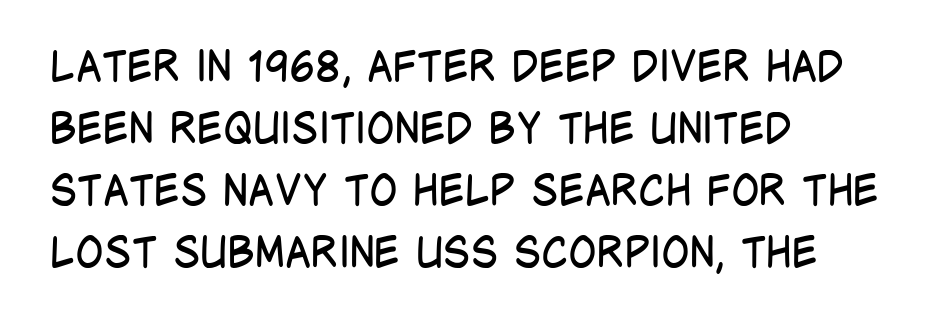
The foot of each line stays bare and open. Observe the absence of serifs on each vertical stroke in this sample. Horizontal alignment here is leftward, the default for most running prose. Here the designer chose a conventional face with non-uniform glyph widths. Is there much room between lines? A standard amount, neither cramped nor airy. Is this a heavy cut? Hardly; it is regular or lighter.
